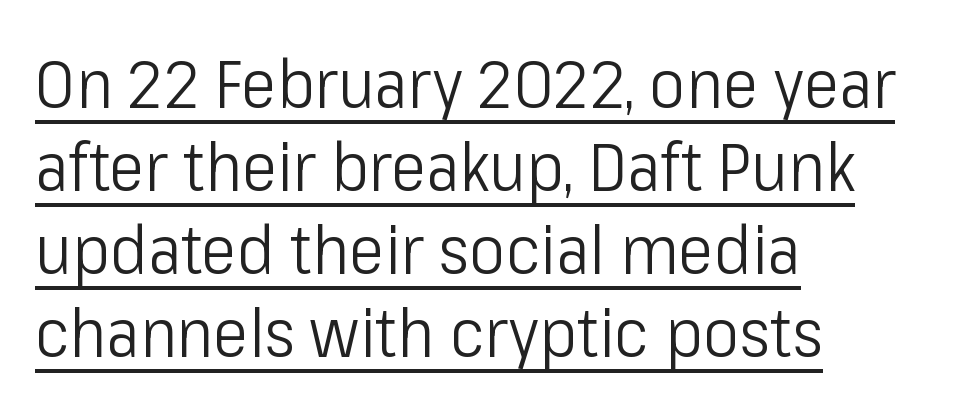
{"serif": "no", "italic": "no", "bold": "no", "weight": "light", "width": "condensed", "stroke_contrast": "low", "x_height": "medium", "monospaced": "no", "underline": "yes", "align": "left", "line_spacing_ratio": 1.22, "letter_spacing": "normal", "letter_spacing_em": 0.0, "glyph_px": 68}
